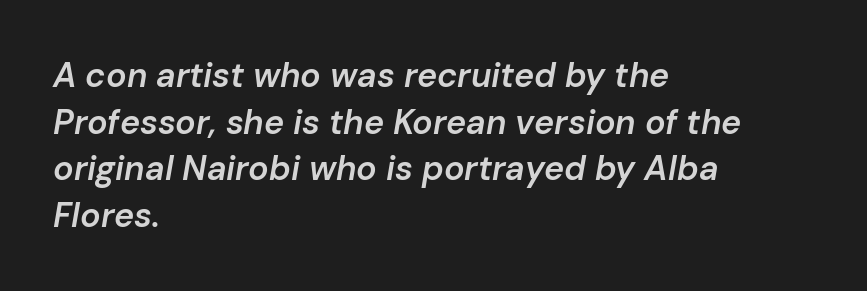
The image shows 34 px semibold type, italic (leaning right); set left-aligned, normal line spacing (1.37x), normal letter spacing, not underlined; low stroke contrast and a medium x-height.
